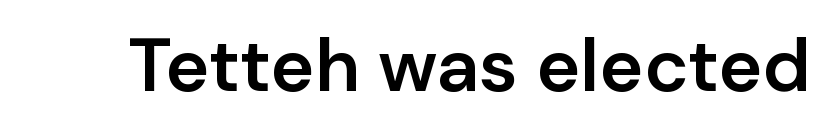
Q: Is the text bold? A: Semi-bold.
Q: Is the text italic (slanted)? A: No, it is upright.
Q: Is the typeface a serif or a sans-serif typeface? A: Sans-serif.
Q: Is the text underlined? A: No.
Q: Is the spacing between letters normal or unusually wide? A: Normal.
Q: Width (condensed, normal, or wide)? A: Normal.
Q: Stroke contrast? A: Low.
Q: x-height? A: Medium.
Q: Monospaced? A: No.
